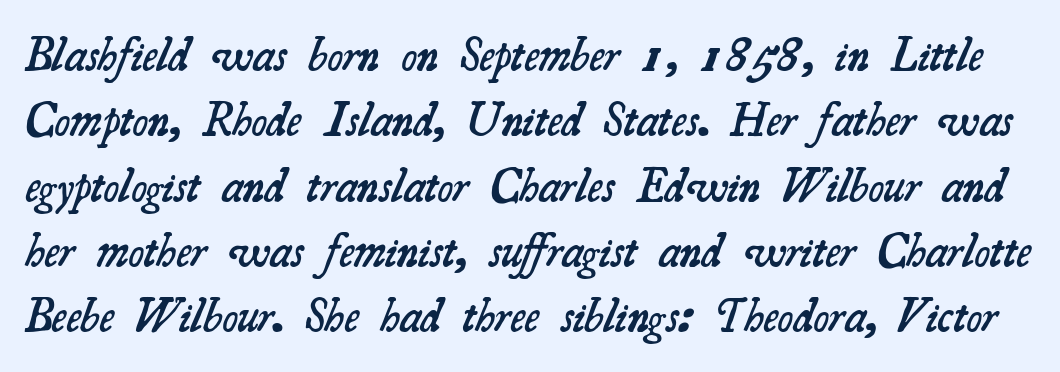
{"serif": "yes", "bold": "semi", "weight": "semibold", "width": "normal", "stroke_contrast": "medium", "x_height": "small", "monospaced": "no", "underline": "no", "line_spacing": "normal", "line_spacing_ratio": 1.39, "letter_spacing": "normal", "letter_spacing_em": 0.0, "glyph_px": 47}
